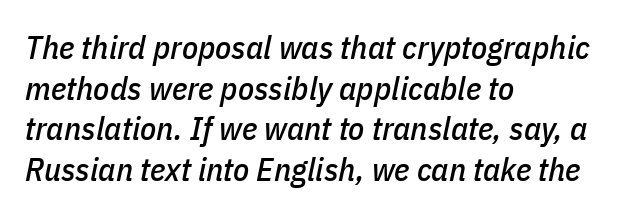
The image shows 33 px condensed type, italic (leaning right); set left-aligned, line spacing 1.23x, normal letter spacing, not underlined; low stroke contrast and a medium x-height.
